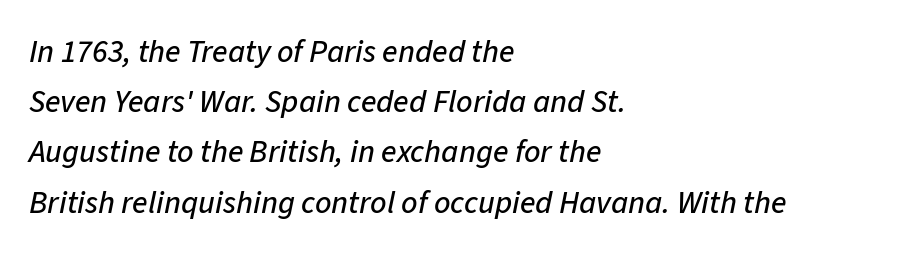
{"italic": "yes", "lean": "right", "slant_degrees": 11, "width": "normal", "stroke_contrast": "low", "x_height": "medium", "monospaced": "no", "underline": "no", "align": "left", "line_spacing": "normal", "line_spacing_ratio": 1.57, "letter_spacing": "normal", "letter_spacing_em": 0.0, "glyph_px": 32}
